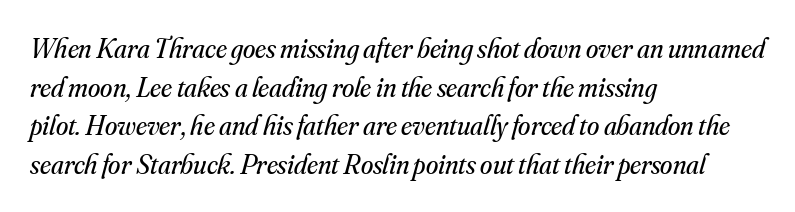
The image shows 28 px regular-weight serif type, italic (leaning right); set left-aligned, normal line spacing (1.38x), normal letter spacing, not underlined; medium stroke contrast and a small x-height.
